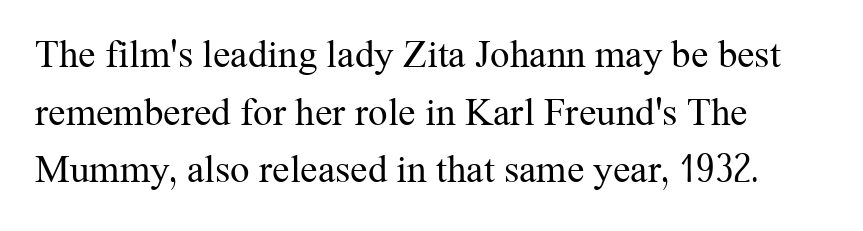
Q: Is the text bold? A: No.
Q: Is the text italic (slanted)? A: No, it is upright.
Q: Is the typeface a serif or a sans-serif typeface? A: Serif.
Q: Is the text underlined? A: No.
Q: How is the paragraph aligned? A: Left-aligned.
Q: Is the spacing between letters normal or unusually wide? A: Normal.
Q: Is the spacing between lines tight, normal or loose? A: Normal.
Q: Width (condensed, normal, or wide)? A: Normal.
Q: Stroke contrast? A: Medium.
Q: x-height? A: Medium.
Q: Monospaced? A: No.
